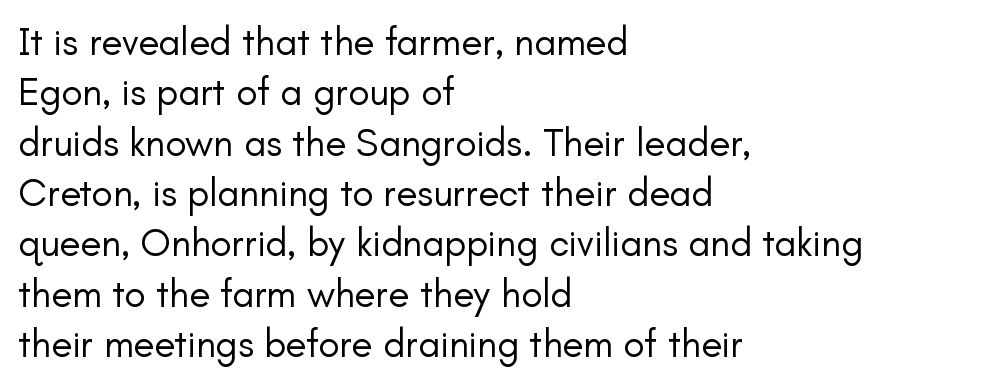
The image shows 39 px regular-weight sans-serif type, upright; set left-aligned, normal line spacing (1.29x), normal letter spacing, not underlined; low stroke contrast and a small x-height.
